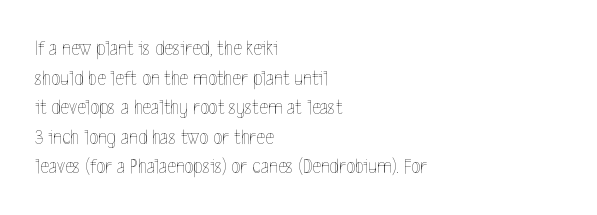
The image shows 21 px text type, upright; set left-aligned, normal line spacing (1.41x), normal letter spacing, not underlined.
